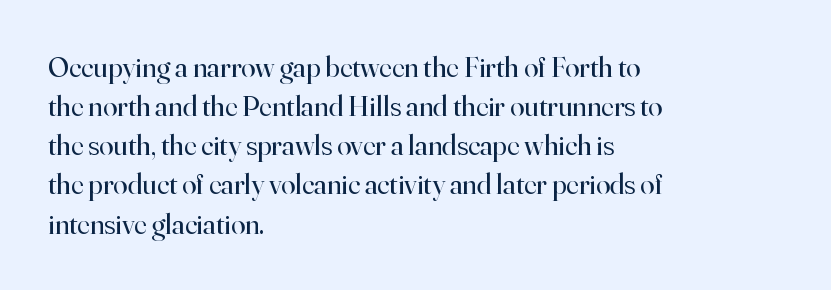
{"serif": "yes", "italic": "no", "bold": "no", "weight": "regular", "width": "normal", "stroke_contrast": "high", "x_height": "small", "monospaced": "no", "underline": "no", "align": "left", "line_spacing": "normal", "line_spacing_ratio": 1.35, "letter_spacing": "normal", "letter_spacing_em": 0.0, "glyph_px": 29}
